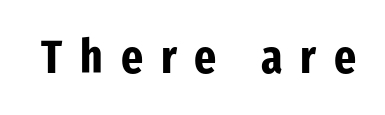
Q: Is the text bold? A: Yes.
Q: Is the text italic (slanted)? A: No, it is upright.
Q: Is the typeface a serif or a sans-serif typeface? A: Sans-serif.
Q: Is the text underlined? A: No.
Q: Is the spacing between letters normal or unusually wide? A: Unusually wide.
Q: Width (condensed, normal, or wide)? A: Condensed.
Q: Stroke contrast? A: Low.
Q: x-height? A: Medium.
Q: Monospaced? A: No.
